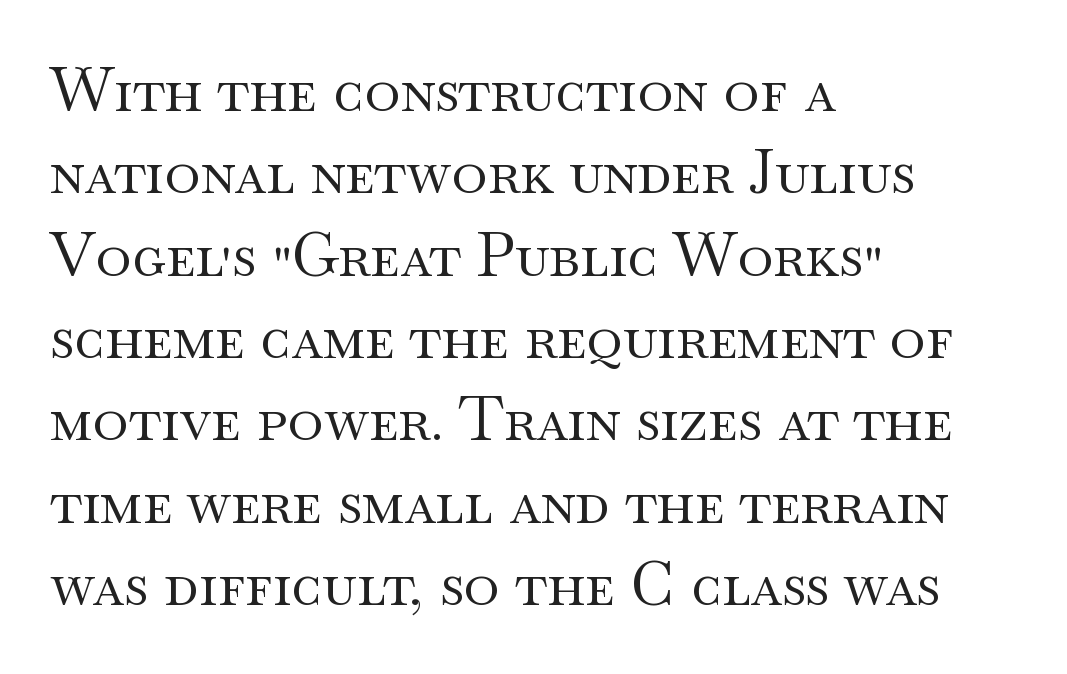
{"serif": "yes", "italic": "no", "bold": "no", "weight": "regular", "width": "wide", "stroke_contrast": "medium", "x_height": "small", "monospaced": "no", "underline": "no", "align": "left", "line_spacing": "normal", "line_spacing_ratio": 1.35, "letter_spacing": "normal", "letter_spacing_em": 0.0, "glyph_px": 61}
